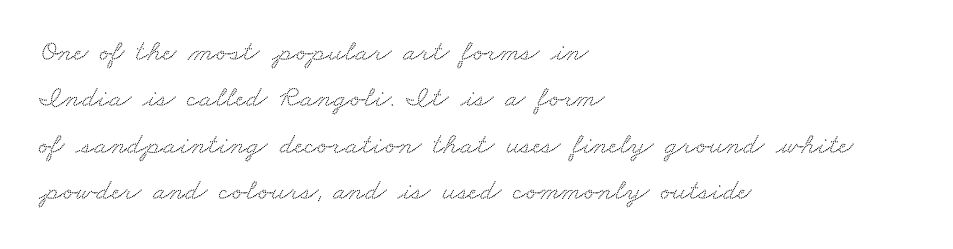
The image shows 30 px wide serif type; set left-aligned, normal line spacing (1.55x), normal letter spacing, not underlined; medium stroke contrast and a small x-height.
